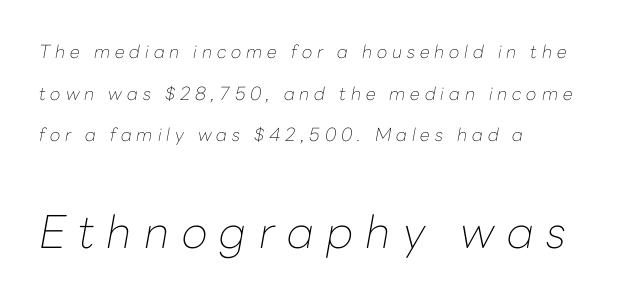
{"italic": "yes", "lean": "right", "slant_degrees": 10, "bold": "no", "weight": "thin", "width": "normal", "stroke_contrast": "low", "x_height": "medium", "monospaced": "no", "underline": "no", "align": "left", "line_spacing": "loose", "line_spacing_ratio": 2.31, "letter_spacing": "wide", "letter_spacing_em": 0.27, "larger_block": "second", "size_ratio": 2.5, "glyph_px": 45}
